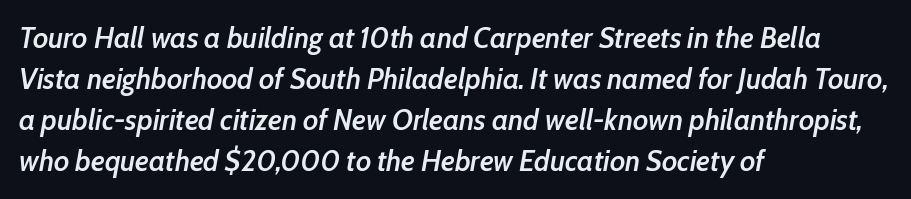
{"italic": "yes", "lean": "right", "slant_degrees": 10, "bold": "semi", "weight": "semibold", "width": "condensed", "stroke_contrast": "low", "x_height": "medium", "monospaced": "no", "underline": "no", "align": "left", "line_spacing": "normal", "line_spacing_ratio": 1.37, "letter_spacing": "normal", "letter_spacing_em": 0.0, "glyph_px": 30}
